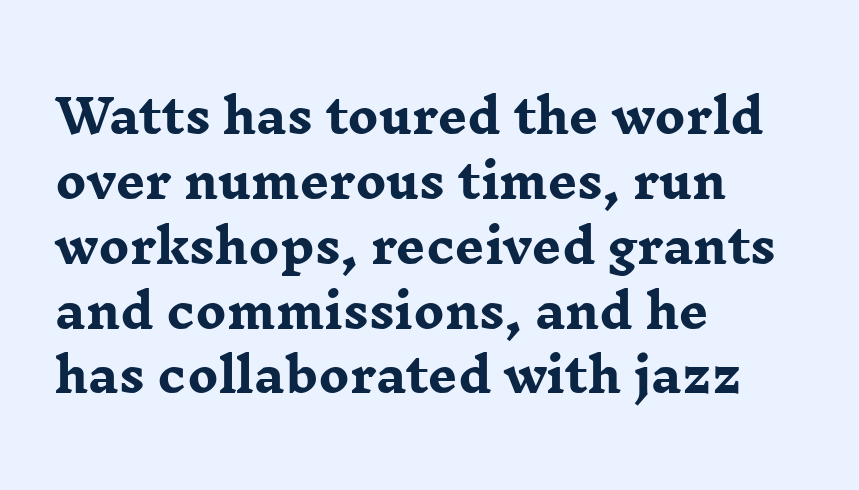
{"serif": "yes", "italic": "no", "bold": "yes", "weight": "heavy", "width": "wide", "stroke_contrast": "low", "x_height": "medium", "monospaced": "no", "underline": "no", "align": "left", "line_spacing": "normal", "line_spacing_ratio": 1.41, "letter_spacing": "normal", "letter_spacing_em": 0.0, "glyph_px": 46}
